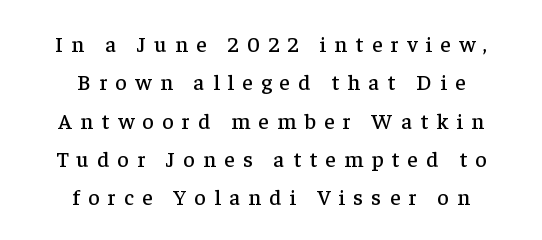
The specimen reads as upright at a glance. The tracking jumps out immediately: characters are airy and widely separated. Honestly, there is no underline to notice here at all. Every row of glyphs is offset so its center matches the block's center.
